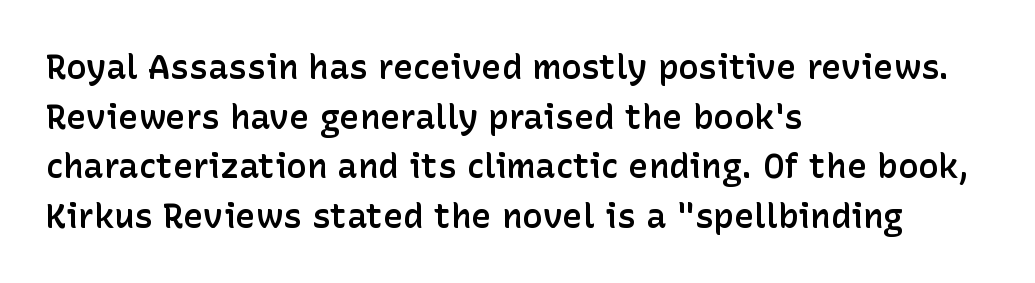
{"serif": "no", "italic": "no", "bold": "semi", "weight": "semibold", "width": "normal", "stroke_contrast": "low", "x_height": "medium", "monospaced": "no", "underline": "no", "align": "left", "line_spacing": "normal", "line_spacing_ratio": 1.46, "letter_spacing": "normal", "letter_spacing_em": 0.0, "glyph_px": 34}
